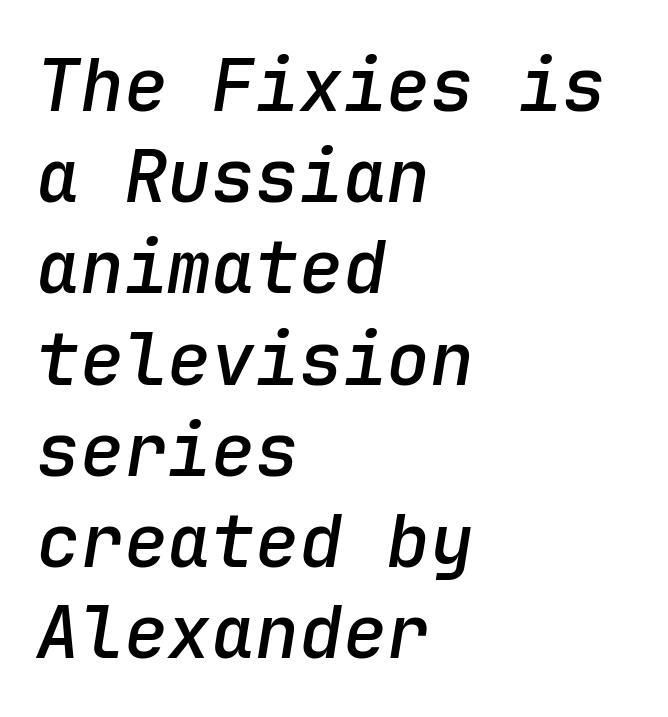
Q: Is the text bold? A: Semi-bold.
Q: Is the text italic (slanted)? A: Yes, it leans right by about 9 degrees.
Q: Is the text underlined? A: No.
Q: How is the paragraph aligned? A: Left-aligned.
Q: Is the spacing between letters normal or unusually wide? A: Normal.
Q: Is the spacing between lines tight, normal or loose? A: Normal.
Q: Width (condensed, normal, or wide)? A: Normal.
Q: Stroke contrast? A: Low.
Q: x-height? A: Medium.
Q: Monospaced? A: Yes.
